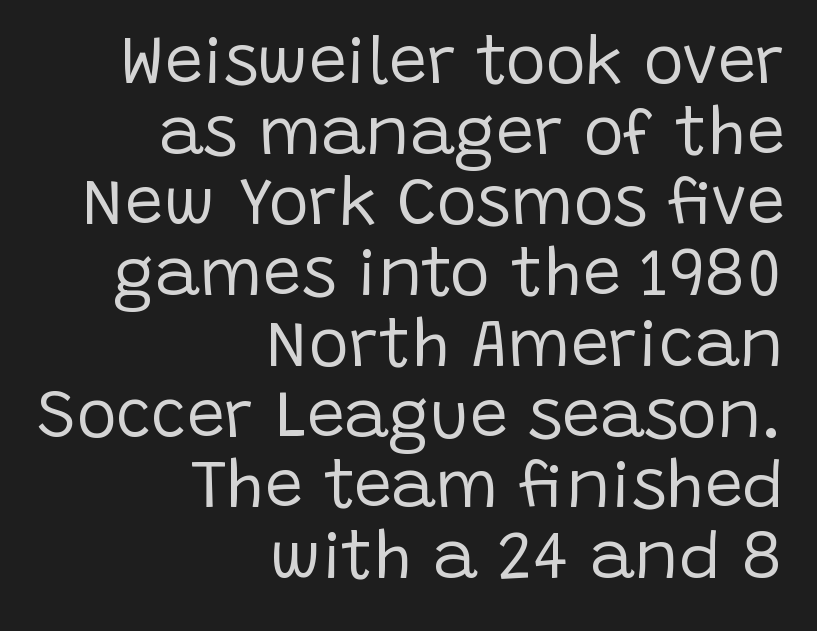
The image shows 68 px regular-weight sans-serif type, upright; set right-aligned, tight line spacing (1.04x), normal letter spacing, not underlined; low stroke contrast and a large x-height.
